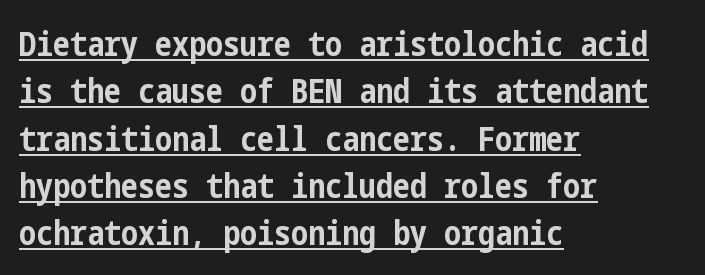
The image shows 34 px bold, condensed sans-serif type, upright; set left-aligned, normal line spacing (1.39x), normal letter spacing, underlined; low stroke contrast and a medium x-height.
